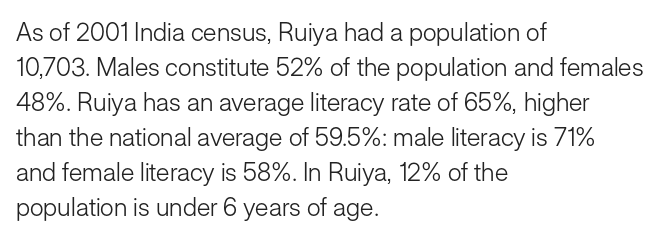
Q: Is the text bold? A: No.
Q: Is the text italic (slanted)? A: No, it is upright.
Q: Is the text underlined? A: No.
Q: How is the paragraph aligned? A: Left-aligned.
Q: Is the spacing between letters normal or unusually wide? A: Normal.
Q: Is the spacing between lines tight, normal or loose? A: Normal.
